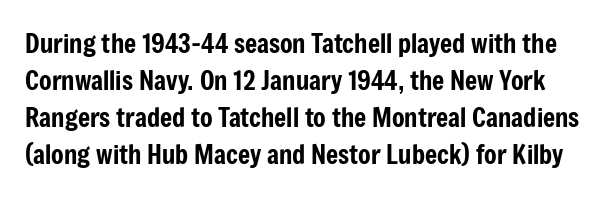
The letters sit at their default tracking, neither squeezed nor spread. The specimen omits any rule beneath the text block's lines. The designer left line spacing at the default. Notice how the stems are strictly vertical — no italics here.
